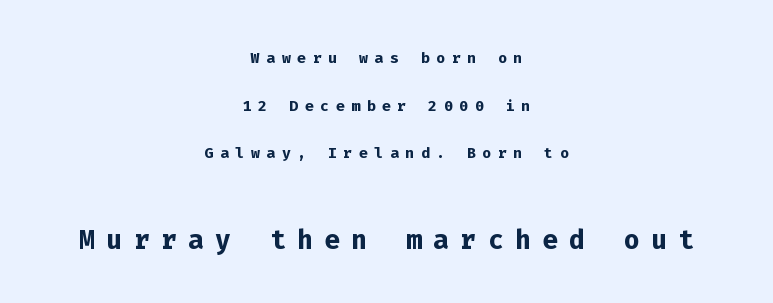
Q: Is the text bold? A: Yes.
Q: Is the text italic (slanted)? A: No, it is upright.
Q: Is the typeface a serif or a sans-serif typeface? A: Sans-serif.
Q: Is the text underlined? A: No.
Q: How is the paragraph aligned? A: Centered.
Q: Is the spacing between letters normal or unusually wide? A: Unusually wide.
Q: Is the spacing between lines tight, normal or loose? A: Loose.
Q: Which block of text is set in a larger size, the first (top) or the second (bottom)? A: The second (bottom) one.
Q: Width (condensed, normal, or wide)? A: Normal.
Q: Stroke contrast? A: Low.
Q: x-height? A: Medium.
Q: Monospaced? A: Yes.
